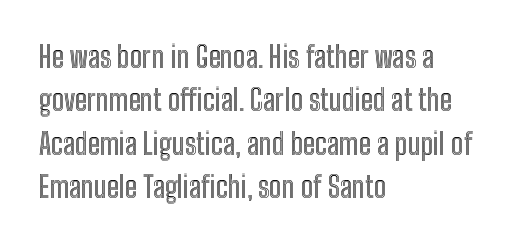
The image shows 29 px condensed type, upright; set left-aligned, normal line spacing (1.5x), normal letter spacing, not underlined; a medium x-height.
